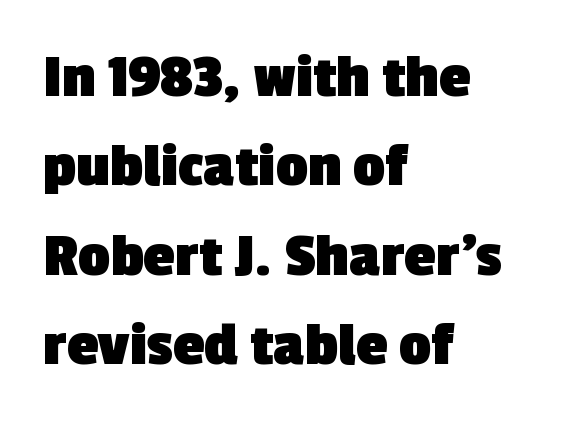
{"serif": "no", "bold": "yes", "weight": "heavy", "width": "normal", "x_height": "medium", "monospaced": "no", "underline": "no", "align": "left", "line_spacing": "normal", "line_spacing_ratio": 1.42, "letter_spacing": "normal", "letter_spacing_em": 0.0, "glyph_px": 63}
